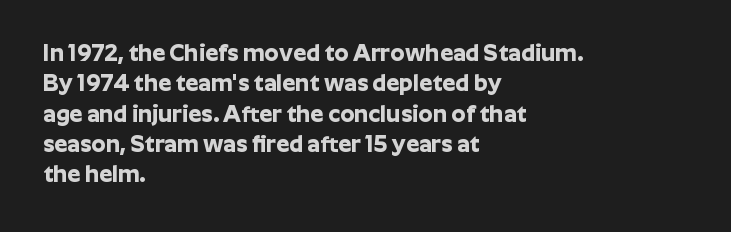
Each word holds together tightly as a unit, with standard inter-letter gaps. Typeset ragged right — the left edge is the straight one. Has an underline been added? It has not. The passage shown stacks its lines at a standard gap. A typesetter would mark this as roman, not italic. The passage shown is emphatically bold.
